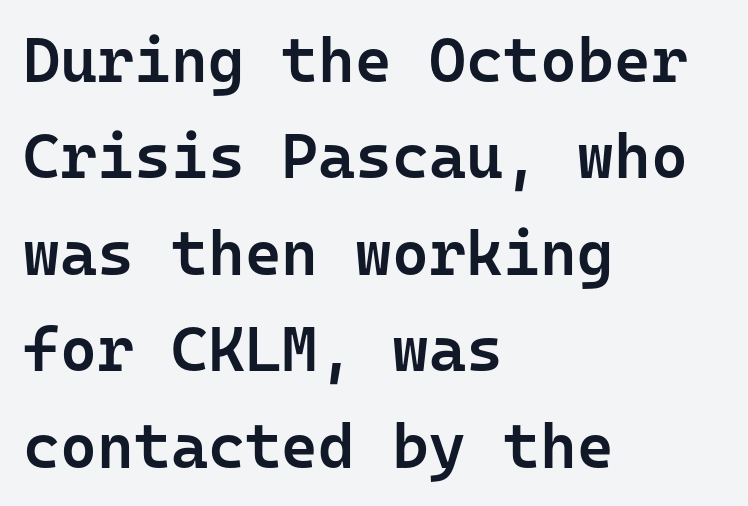
The passage shown is semibold, sitting just below true bold. Is this a sans? Yes — the strokes have no serifs. The face used here is monospaced, like something from a code editor. Students, observe: this is what conventionally led text looks like. Tracking value appears to be zero — textbook default spacing. Horizontally, the lines are justified to the leading edge only.
